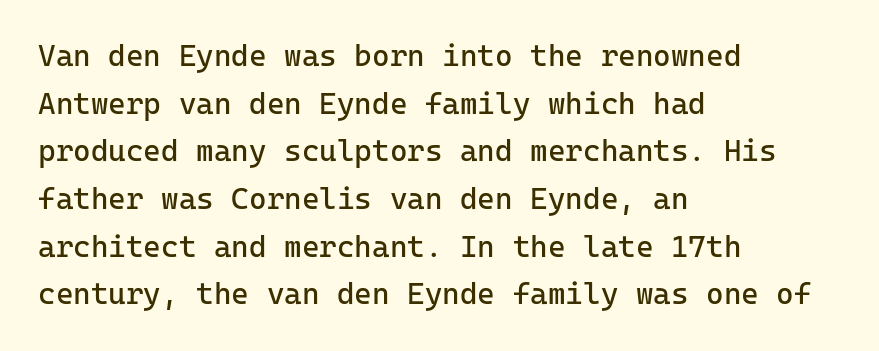
Q: Is the text bold? A: No.
Q: Is the text italic (slanted)? A: No, it is upright.
Q: Is the typeface a serif or a sans-serif typeface? A: Sans-serif.
Q: Is the text underlined? A: No.
Q: How is the paragraph aligned? A: Left-aligned.
Q: Is the spacing between letters normal or unusually wide? A: Normal.
Q: Is the spacing between lines tight, normal or loose? A: Normal.
Q: Width (condensed, normal, or wide)? A: Normal.
Q: Stroke contrast? A: Low.
Q: x-height? A: Medium.
Q: Monospaced? A: Yes.
